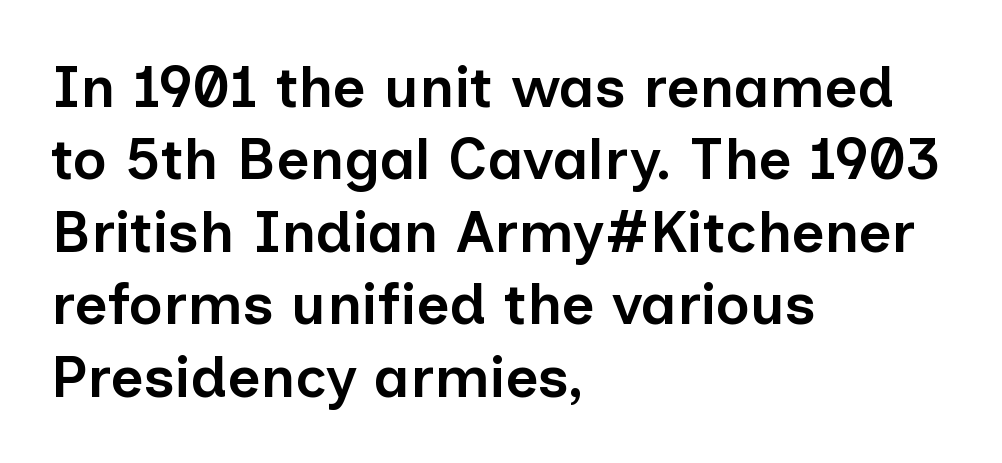
Q: Is the text bold? A: Semi-bold.
Q: Is the text italic (slanted)? A: No, it is upright.
Q: Is the typeface a serif or a sans-serif typeface? A: Sans-serif.
Q: Is the text underlined? A: No.
Q: How is the paragraph aligned? A: Left-aligned.
Q: Is the spacing between letters normal or unusually wide? A: Normal.
Q: Is the spacing between lines tight, normal or loose? A: Normal.
Q: Width (condensed, normal, or wide)? A: Normal.
Q: Stroke contrast? A: Low.
Q: x-height? A: Medium.
Q: Monospaced? A: No.
